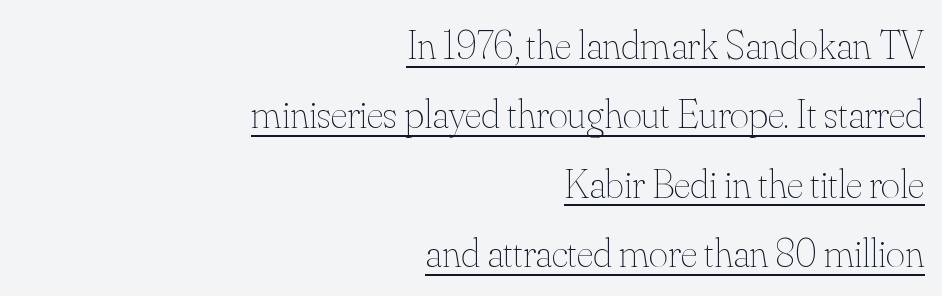
Q: Is the text bold? A: No.
Q: Is the text italic (slanted)? A: No, it is upright.
Q: Is the text underlined? A: Yes.
Q: How is the paragraph aligned? A: Right-aligned.
Q: Is the spacing between letters normal or unusually wide? A: Normal.
Q: Is the spacing between lines tight, normal or loose? A: Normal.
Q: Width (condensed, normal, or wide)? A: Normal.
Q: Stroke contrast? A: Medium.
Q: x-height? A: Small.
Q: Monospaced? A: No.
